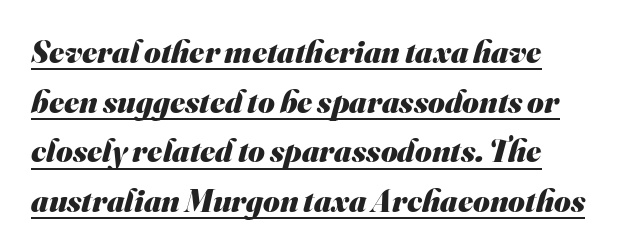
Q: Is the text bold? A: Yes.
Q: Is the typeface a serif or a sans-serif typeface? A: Sans-serif.
Q: Is the text underlined? A: Yes.
Q: How is the paragraph aligned? A: Left-aligned.
Q: Is the spacing between letters normal or unusually wide? A: Normal.
Q: Is the spacing between lines tight, normal or loose? A: Normal.
Q: Width (condensed, normal, or wide)? A: Normal.
Q: Stroke contrast? A: Medium.
Q: x-height? A: Small.
Q: Monospaced? A: No.
